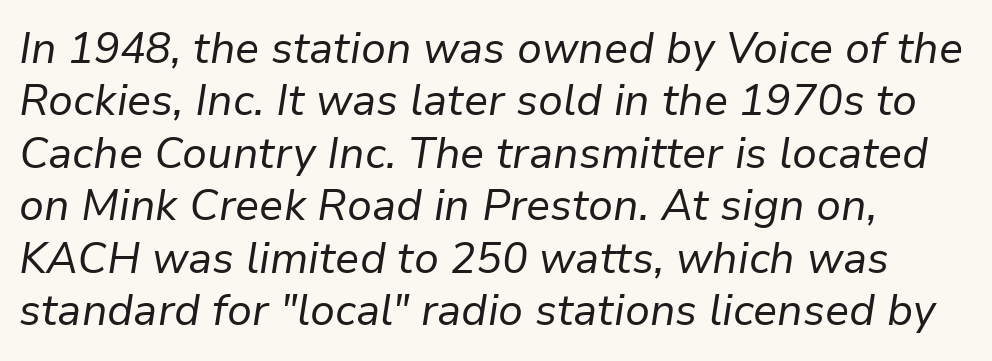
The image shows 43 px regular-weight type, italic (leaning right); set left-aligned, line spacing 1.22x, normal letter spacing, not underlined; low stroke contrast and a medium x-height.
